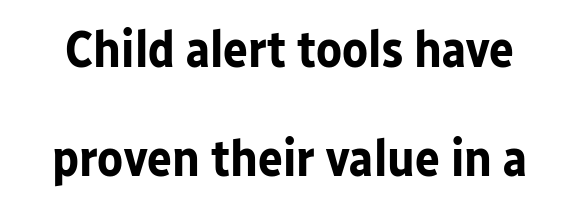
Q: Is the text bold? A: Yes.
Q: Is the text italic (slanted)? A: No, it is upright.
Q: Is the typeface a serif or a sans-serif typeface? A: Sans-serif.
Q: Is the text underlined? A: No.
Q: Is the spacing between letters normal or unusually wide? A: Normal.
Q: Is the spacing between lines tight, normal or loose? A: Loose.
Q: Width (condensed, normal, or wide)? A: Normal.
Q: Stroke contrast? A: Low.
Q: x-height? A: Medium.
Q: Monospaced? A: No.
